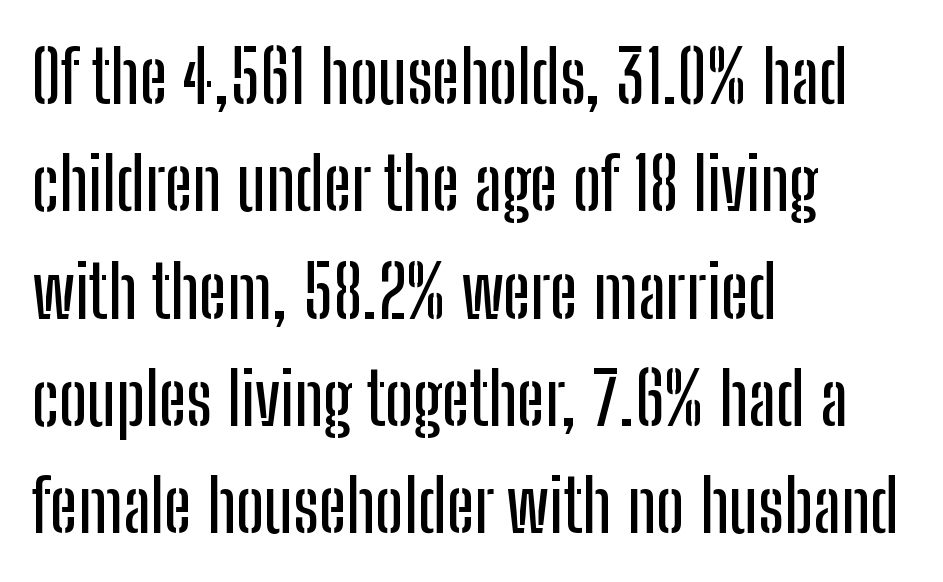
The image shows 73 px condensed sans-serif type, upright; set left-aligned, normal line spacing (1.47x), normal letter spacing, not underlined; low stroke contrast and a medium x-height.
